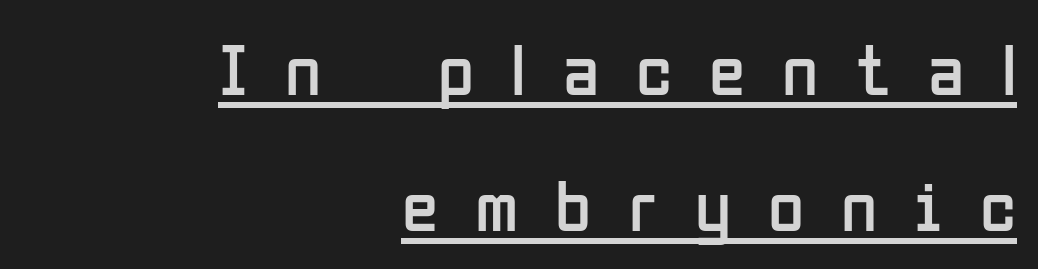
{"serif": "no", "italic": "no", "bold": "no", "weight": "regular", "width": "condensed", "stroke_contrast": "low", "x_height": "medium", "monospaced": "no", "underline": "yes", "align": "right", "line_spacing_ratio": 1.84, "letter_spacing": "wide", "letter_spacing_em": 0.5, "glyph_px": 74}
